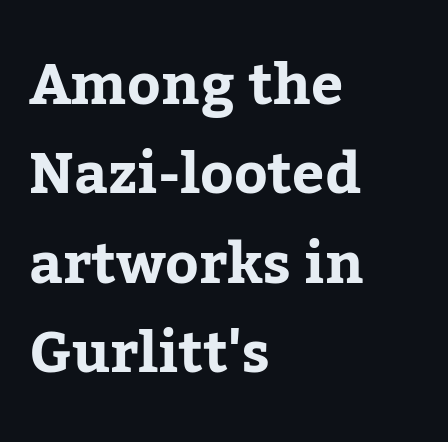
{"serif": "yes", "italic": "no", "width": "normal", "stroke_contrast": "low", "x_height": "medium", "monospaced": "no", "underline": "no", "align": "left", "line_spacing": "normal", "line_spacing_ratio": 1.57, "letter_spacing": "normal", "letter_spacing_em": 0.0, "glyph_px": 57}
